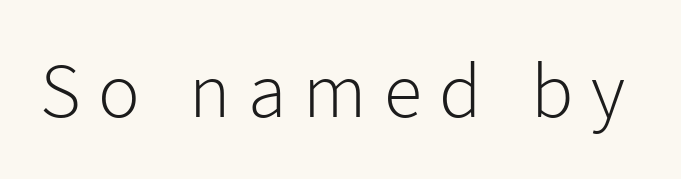
Q: Is the text bold? A: No.
Q: Is the text italic (slanted)? A: No, it is upright.
Q: Is the typeface a serif or a sans-serif typeface? A: Sans-serif.
Q: Is the text underlined? A: No.
Q: Is the spacing between letters normal or unusually wide? A: Unusually wide.
Q: Width (condensed, normal, or wide)? A: Normal.
Q: x-height? A: Medium.
Q: Monospaced? A: No.
